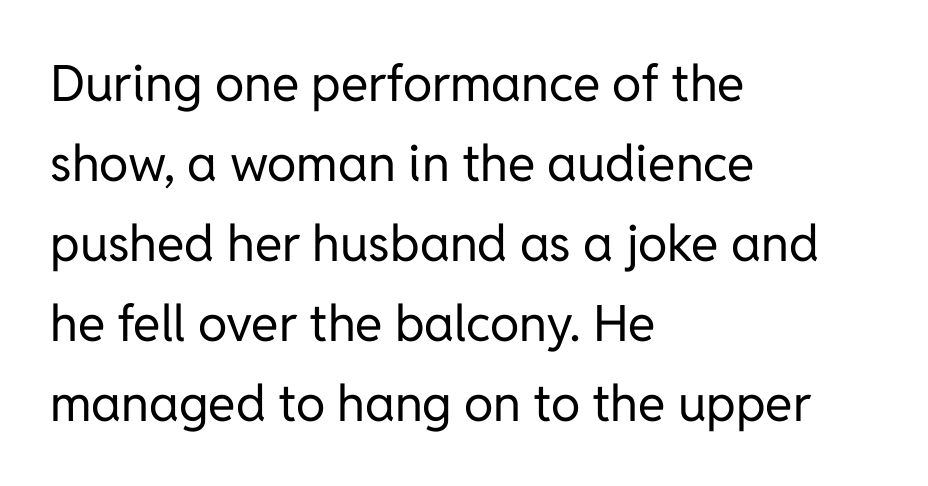
Q: Is the text bold? A: No.
Q: Is the text italic (slanted)? A: No, it is upright.
Q: Is the typeface a serif or a sans-serif typeface? A: Sans-serif.
Q: Is the text underlined? A: No.
Q: How is the paragraph aligned? A: Left-aligned.
Q: Is the spacing between letters normal or unusually wide? A: Normal.
Q: Is the spacing between lines tight, normal or loose? A: Normal.
Q: Width (condensed, normal, or wide)? A: Normal.
Q: Stroke contrast? A: Low.
Q: x-height? A: Medium.
Q: Monospaced? A: No.
